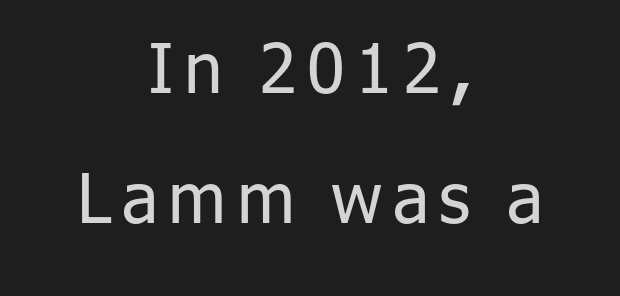
The image shows 69 px regular-weight sans-serif type, upright; set centered, line spacing 1.88x, not underlined; low stroke contrast and a medium x-height.
